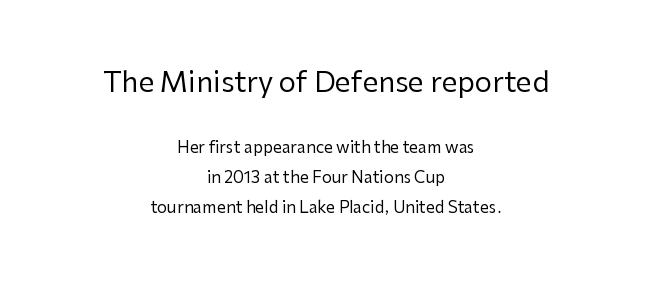
{"serif": "no", "italic": "no", "bold": "no", "weight": "regular", "width": "normal", "stroke_contrast": "low", "x_height": "medium", "monospaced": "no", "underline": "no", "align": "center", "line_spacing": "loose", "line_spacing_ratio": 1.9, "letter_spacing": "normal", "letter_spacing_em": 0.0, "larger_block": "first", "size_ratio": 1.75, "glyph_px": 28}
